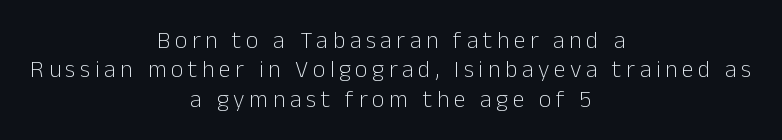
Q: Is the text bold? A: No.
Q: Is the text italic (slanted)? A: No, it is upright.
Q: Is the text underlined? A: No.
Q: How is the paragraph aligned? A: Centered.
